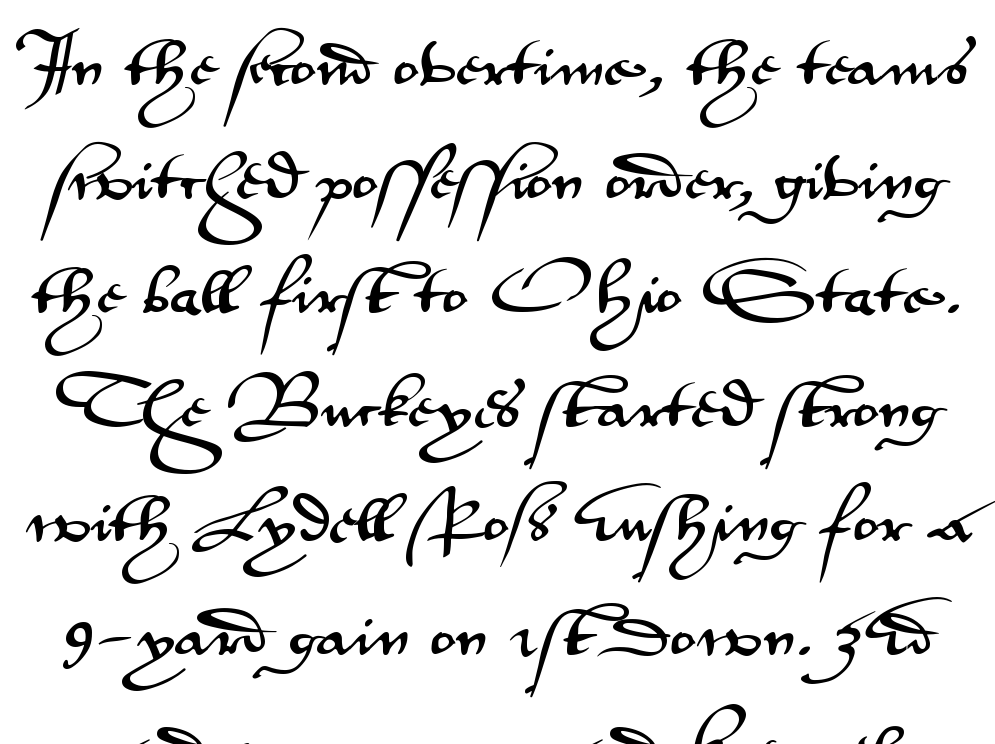
{"serif": "no", "width": "wide", "stroke_contrast": "medium", "x_height": "small", "monospaced": "no", "underline": "no", "line_spacing": "loose", "line_spacing_ratio": 2.11, "letter_spacing": "normal", "letter_spacing_em": 0.0, "glyph_px": 54}
